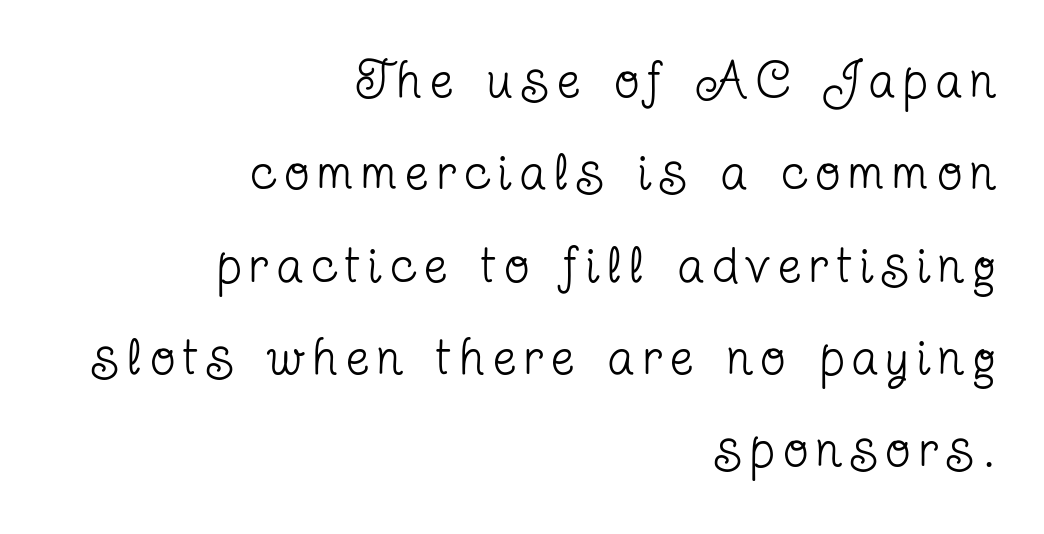
The image shows 51 px regular-weight, condensed serif type, upright; set right-aligned, line spacing 1.81x, not underlined; low stroke contrast and a medium x-height.
